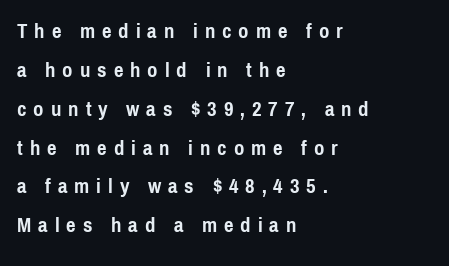
Q: Is the text bold? A: Yes.
Q: Is the text italic (slanted)? A: No, it is upright.
Q: Is the text underlined? A: No.
Q: How is the paragraph aligned? A: Left-aligned.
Q: Is the spacing between letters normal or unusually wide? A: Unusually wide.
